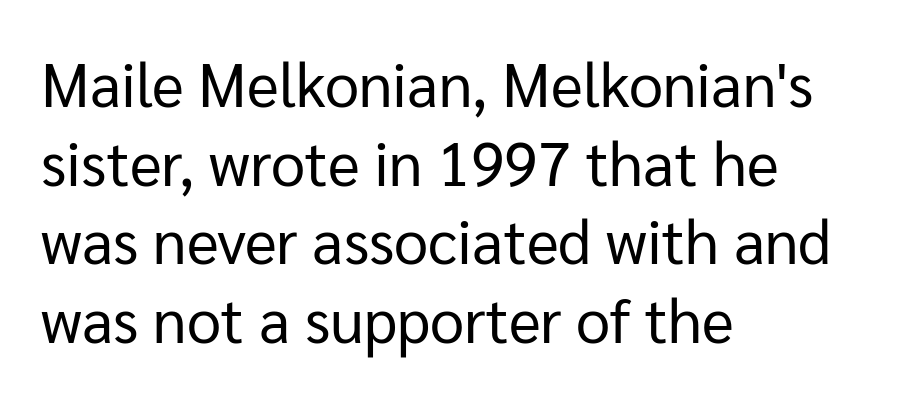
The lines sit at an ordinary, default distance from one another. This is not heavy type; no bold has been used. Regarding serifs, this sample does without them. Left-aligned paragraph, ragged on the right. This rendering features lettering with no underline.
